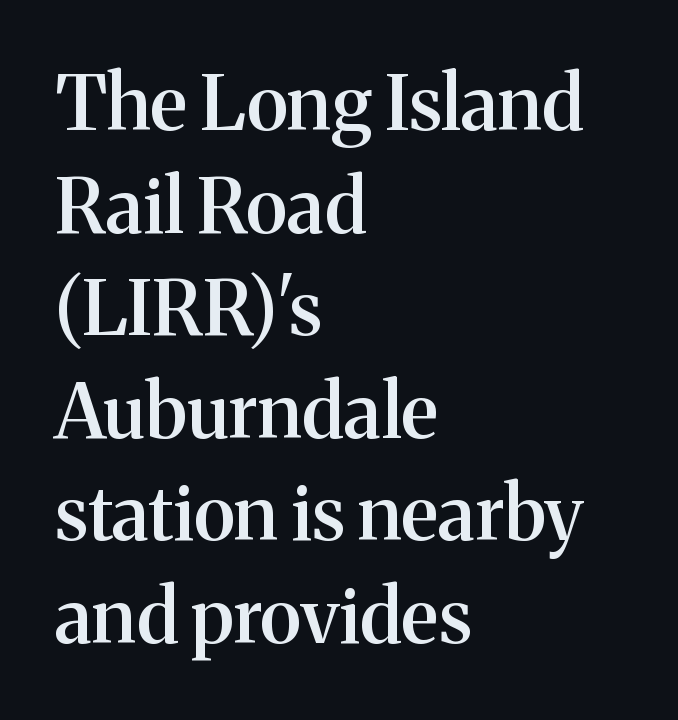
Q: Is the text bold? A: Semi-bold.
Q: Is the text italic (slanted)? A: No, it is upright.
Q: Is the typeface a serif or a sans-serif typeface? A: Serif.
Q: Is the text underlined? A: No.
Q: How is the paragraph aligned? A: Left-aligned.
Q: Is the spacing between letters normal or unusually wide? A: Normal.
Q: Is the spacing between lines tight, normal or loose? A: Normal.
Q: Width (condensed, normal, or wide)? A: Normal.
Q: Stroke contrast? A: Medium.
Q: x-height? A: Medium.
Q: Monospaced? A: No.
